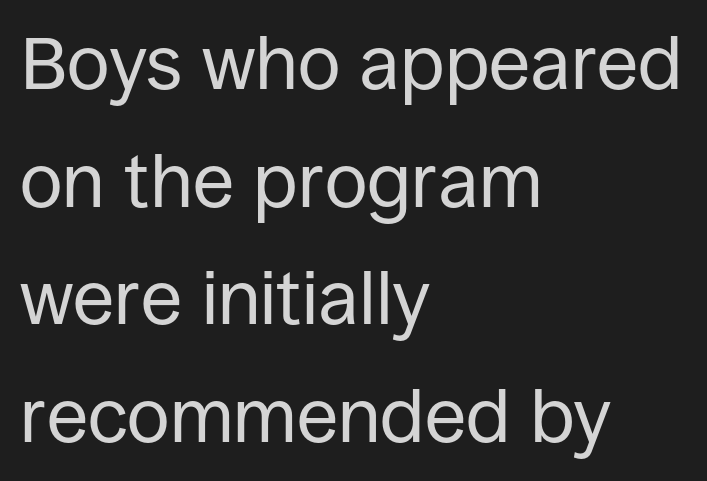
Quick note: underline off. The letters stand upright; this is a roman face. What's the leading like? Ordinary, nothing unusual. Looks like regular typesetting: each glyph gets only the width it needs.
